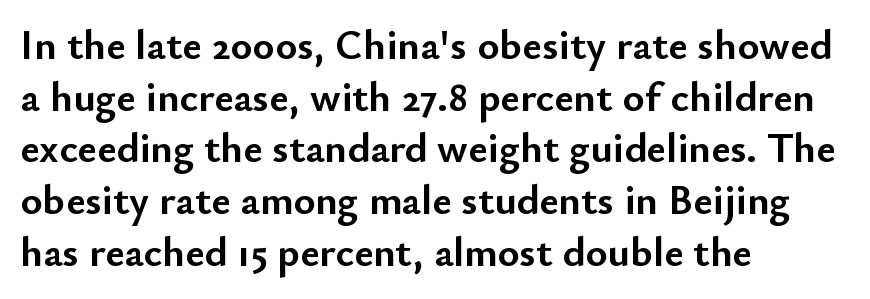
Q: Is the text bold? A: Yes.
Q: Is the text italic (slanted)? A: No, it is upright.
Q: Is the typeface a serif or a sans-serif typeface? A: Sans-serif.
Q: Is the text underlined? A: No.
Q: How is the paragraph aligned? A: Left-aligned.
Q: Is the spacing between letters normal or unusually wide? A: Normal.
Q: Width (condensed, normal, or wide)? A: Normal.
Q: Stroke contrast? A: Low.
Q: x-height? A: Small.
Q: Monospaced? A: No.
